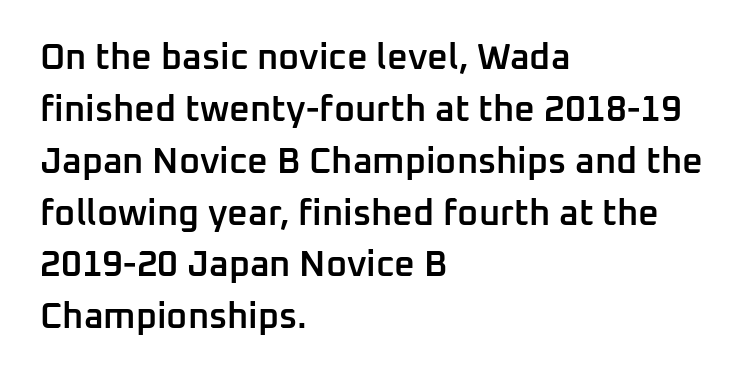
The image shows 36 px semibold sans-serif type, upright; set left-aligned, normal line spacing (1.44x), normal letter spacing, not underlined; low stroke contrast and a medium x-height.
